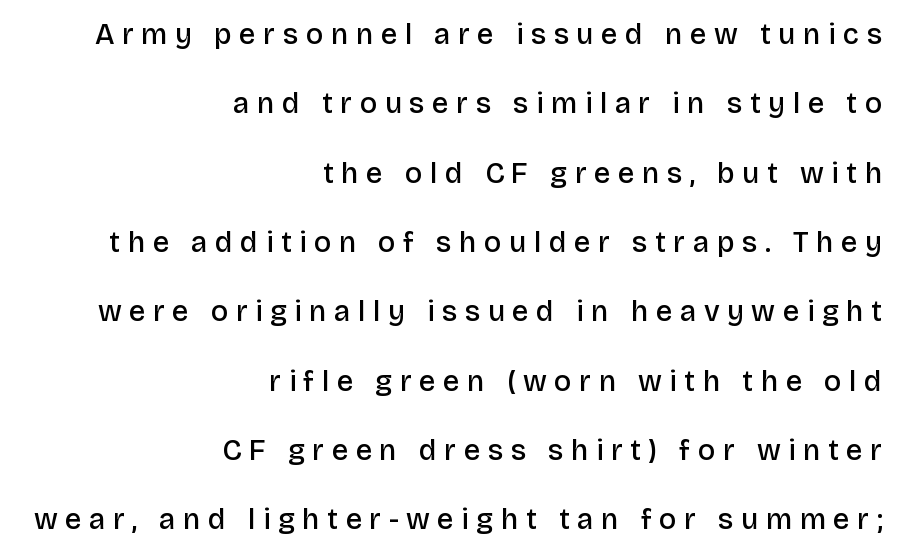
Horizontally, the lines are justified to the trailing edge only. Character widths vary here, with narrow letters taking less room than wide ones. If you measured baseline to baseline, you'd find a long distance. This sample uses an upright cut, with every glyph sitting square on the baseline.
